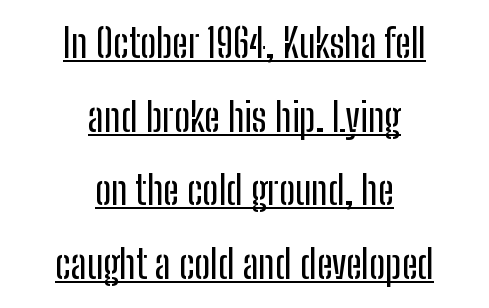
The image shows 39 px condensed sans-serif type, upright; set centered, line spacing 1.89x, normal letter spacing, underlined; low stroke contrast and a medium x-height.
